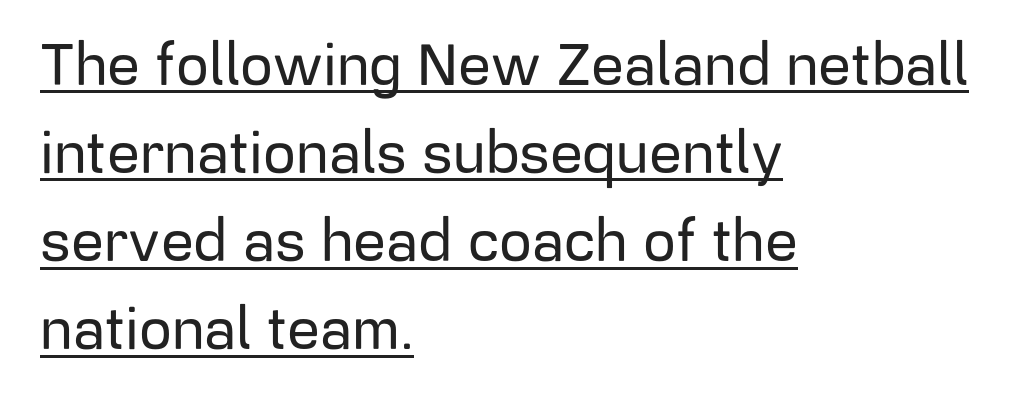
Q: Is the text italic (slanted)? A: No, it is upright.
Q: Is the typeface a serif or a sans-serif typeface? A: Sans-serif.
Q: Is the text underlined? A: Yes.
Q: How is the paragraph aligned? A: Left-aligned.
Q: Is the spacing between letters normal or unusually wide? A: Normal.
Q: Is the spacing between lines tight, normal or loose? A: Normal.
Q: Width (condensed, normal, or wide)? A: Normal.
Q: Stroke contrast? A: Low.
Q: x-height? A: Medium.
Q: Monospaced? A: No.
